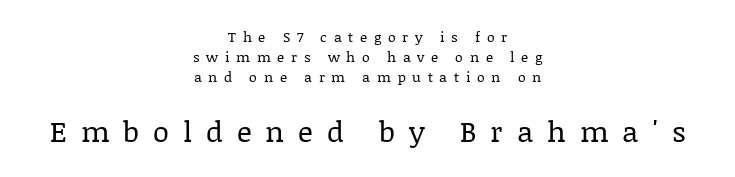
{"serif": "yes", "italic": "no", "bold": "no", "weight": "regular", "width": "normal", "stroke_contrast": "low", "x_height": "large", "monospaced": "no", "underline": "no", "align": "center", "line_spacing": "normal", "line_spacing_ratio": 1.44, "letter_spacing": "wide", "letter_spacing_em": 0.48, "larger_block": "second", "size_ratio": 2.07, "glyph_px": 29}
